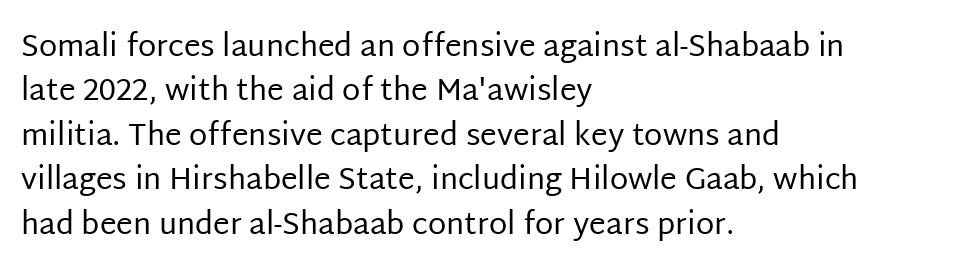
Q: Is the text bold? A: No.
Q: Is the text italic (slanted)? A: No, it is upright.
Q: Is the typeface a serif or a sans-serif typeface? A: Sans-serif.
Q: Is the text underlined? A: No.
Q: How is the paragraph aligned? A: Left-aligned.
Q: Is the spacing between letters normal or unusually wide? A: Normal.
Q: Is the spacing between lines tight, normal or loose? A: Normal.
Q: Width (condensed, normal, or wide)? A: Normal.
Q: Stroke contrast? A: Low.
Q: x-height? A: Large.
Q: Monospaced? A: No.
